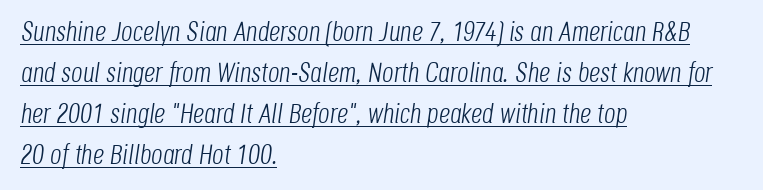
{"italic": "yes", "lean": "right", "slant_degrees": 8, "bold": "no", "weight": "light", "width": "condensed", "stroke_contrast": "low", "x_height": "large", "monospaced": "no", "underline": "yes", "align": "left", "line_spacing": "normal", "line_spacing_ratio": 1.47, "letter_spacing": "normal", "letter_spacing_em": 0.0, "glyph_px": 28}
